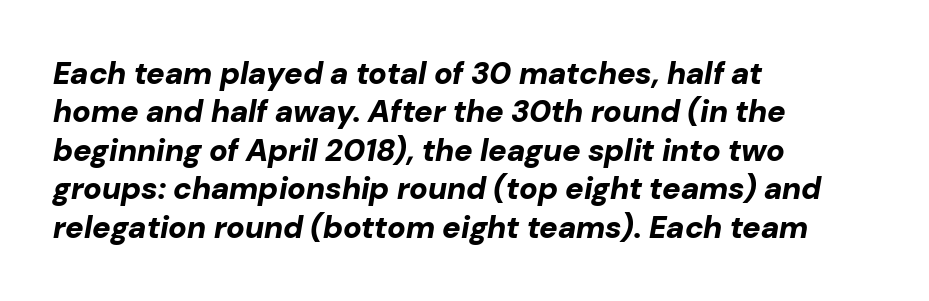
{"italic": "yes", "lean": "right", "slant_degrees": 10, "bold": "yes", "weight": "bold", "width": "normal", "stroke_contrast": "low", "x_height": "medium", "monospaced": "no", "underline": "no", "align": "left", "line_spacing_ratio": 1.24, "letter_spacing": "normal", "letter_spacing_em": 0.0, "glyph_px": 31}
